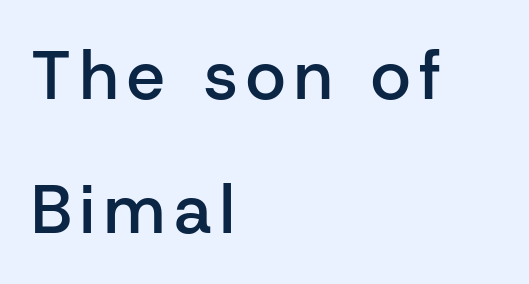
Lines of text with bare space underneath. Slightly chunky letters — semibold, I'd say, not full bold. Is this a sans? Yes — the strokes have no serifs. The compositor pushed each line to the left boundary. Style check: upright. This sample has the flowing, uneven cadence of proportional lettering.
